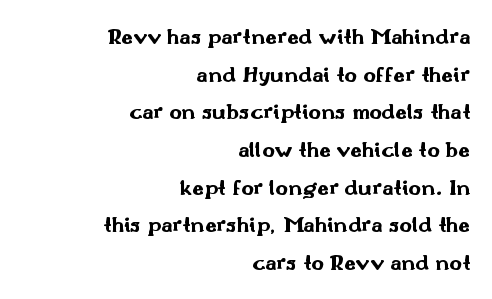
The image shows 24 px bold type, upright; set right-aligned, normal line spacing (1.57x), normal letter spacing, not underlined.
